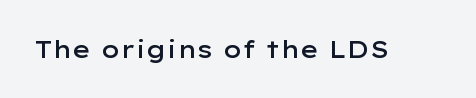
The image shows 24 px text type, upright; set normal letter spacing, not underlined.
